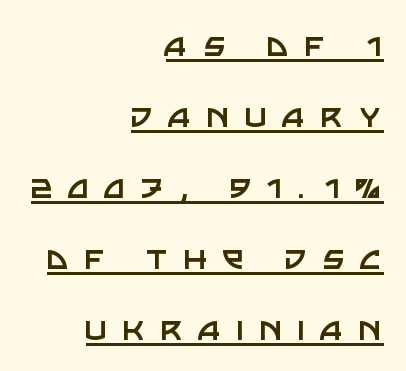
Q: Is the text bold? A: No.
Q: Is the text italic (slanted)? A: No, it is upright.
Q: Is the typeface a serif or a sans-serif typeface? A: Sans-serif.
Q: Is the text underlined? A: Yes.
Q: How is the paragraph aligned? A: Right-aligned.
Q: Is the spacing between letters normal or unusually wide? A: Unusually wide.
Q: Width (condensed, normal, or wide)? A: Normal.
Q: Stroke contrast? A: Low.
Q: x-height? A: Large.
Q: Monospaced? A: No.
